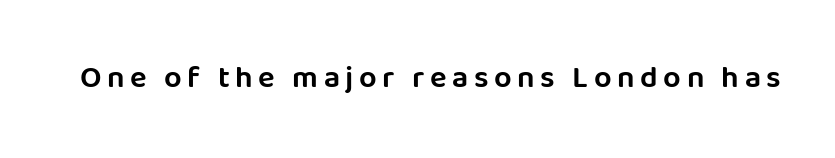
{"serif": "no", "italic": "no", "width": "normal", "stroke_contrast": "low", "x_height": "large", "monospaced": "no", "underline": "no", "glyph_px": 31}
